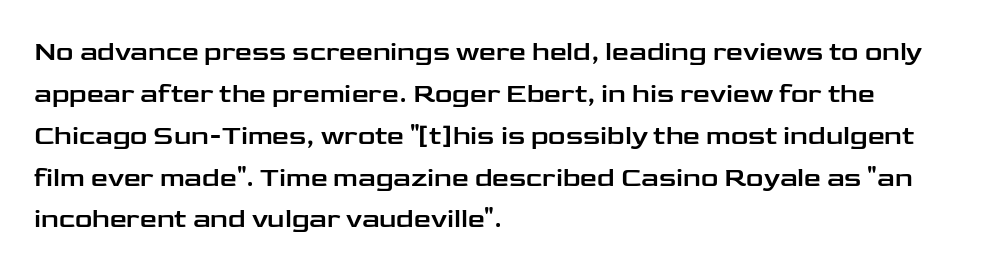
The image shows 27 px text type, upright; set left-aligned, normal line spacing (1.55x), normal letter spacing, not underlined.
